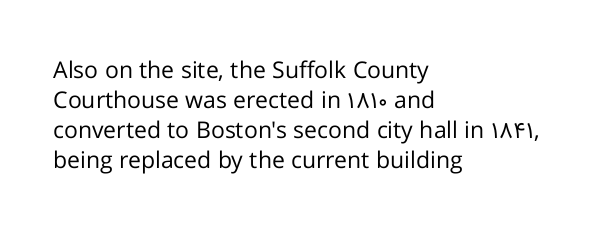
Teacher's note: observe the even left margin — that is flush-left alignment. Does extra space separate the letters? No, they use regular spacing. In terms of posture, this sample is upright. The glyphs are unaccompanied by any horizontal stroke below them. The lines sit at an ordinary, default distance from one another.
